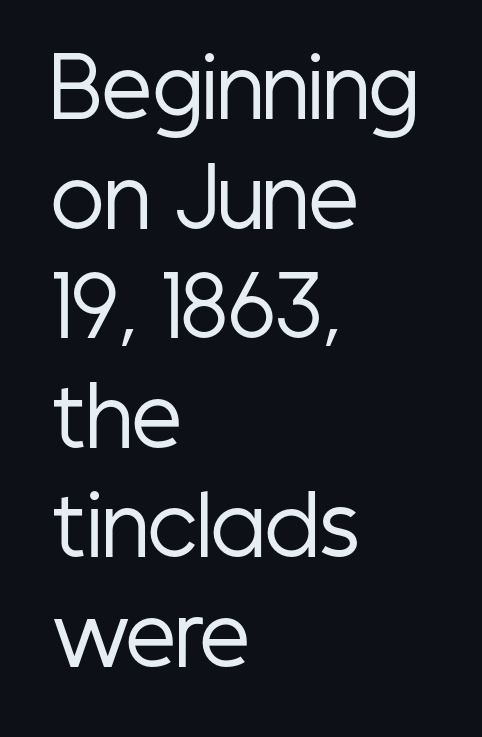
The image shows 80 px regular-weight, condensed sans-serif type, upright; set left-aligned, normal line spacing (1.37x), normal letter spacing, not underlined; low stroke contrast and a medium x-height.
